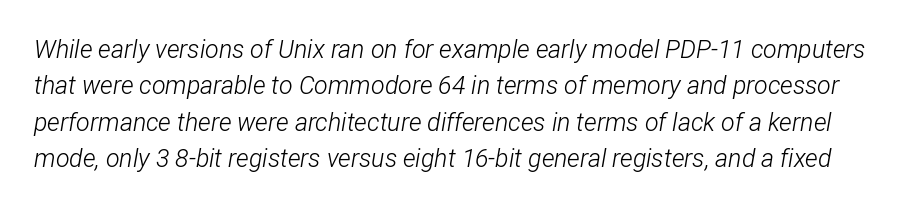
The image shows 25 px text type, italic (leaning right); set normal line spacing (1.46x), normal letter spacing, not underlined.
